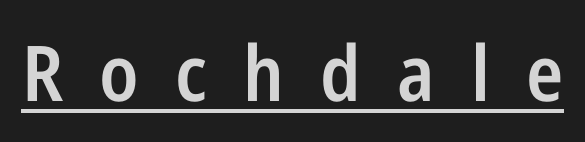
{"serif": "no", "italic": "no", "bold": "semi", "weight": "semibold", "width": "condensed", "stroke_contrast": "low", "x_height": "medium", "monospaced": "no", "underline": "yes", "letter_spacing": "wide", "letter_spacing_em": 0.47, "glyph_px": 77}
